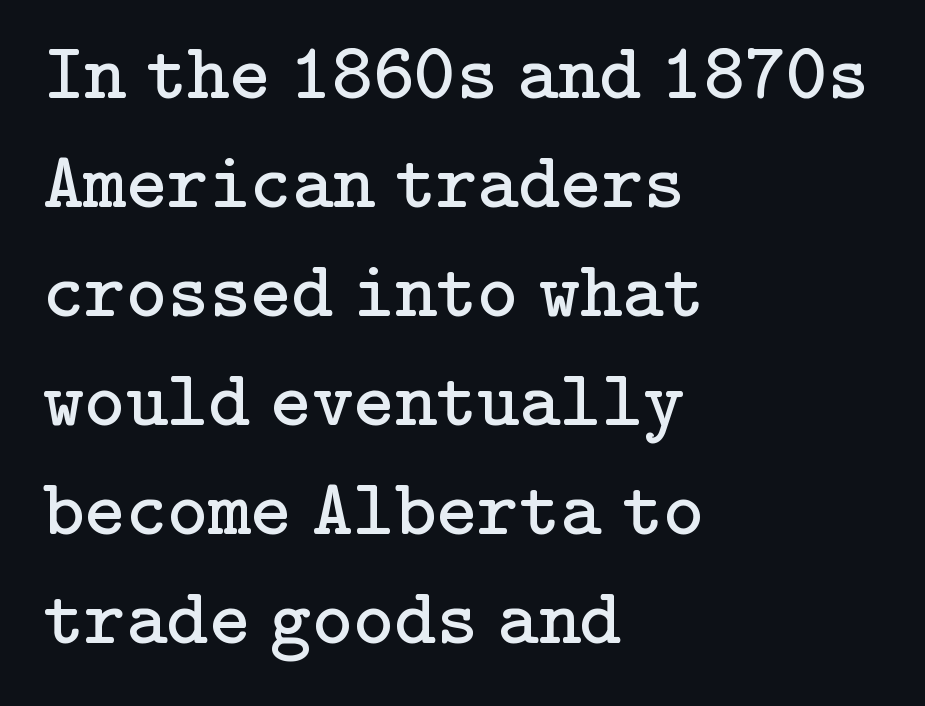
{"serif": "yes", "italic": "no", "bold": "no", "weight": "regular", "width": "normal", "stroke_contrast": "low", "x_height": "medium", "underline": "no", "align": "left", "line_spacing": "normal", "line_spacing_ratio": 1.38, "letter_spacing": "normal", "letter_spacing_em": 0.0, "glyph_px": 79}
